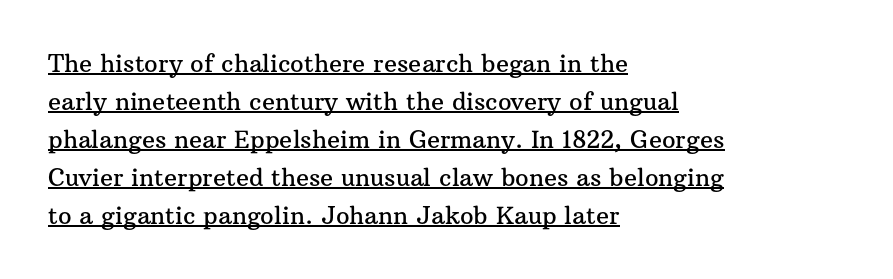
Here the glyphs are tracked normally, forming tight word shapes. Every stem runs plumb, perpendicular to the baseline. Is there an underline? Yes — a line sits under the letters. The lines sit at an ordinary, default distance from one another. One-word summary of the alignment: left.
